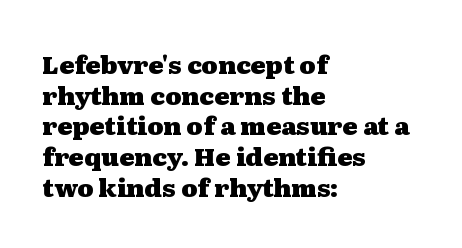
{"italic": "no", "bold": "yes", "underline": "no", "align": "left", "line_spacing_ratio": 1.23, "letter_spacing": "normal", "letter_spacing_em": 0.0, "glyph_px": 25}
